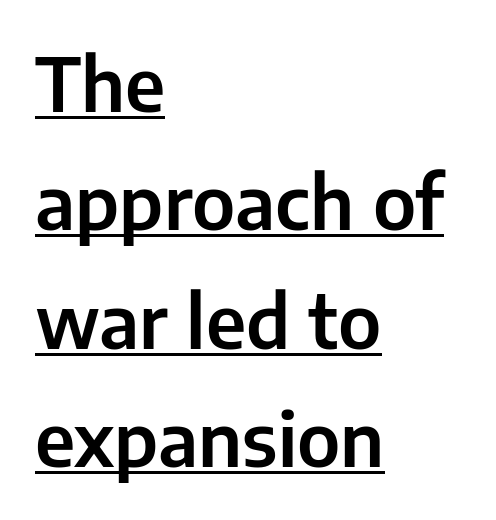
The rendering uses natural spacing where letterforms have individual widths. Here the glyphs are tracked normally, forming tight word shapes. Font category for this specimen: sans-serif. This is the regular roman posture of the typeface.
